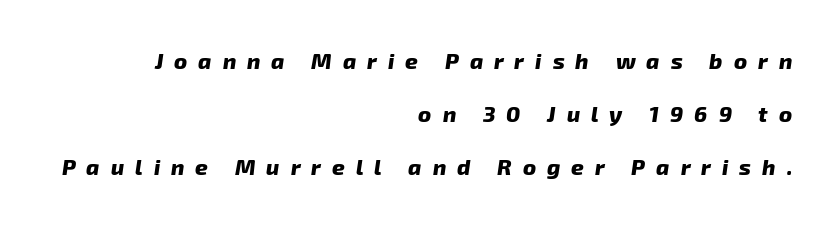
{"italic": "yes", "lean": "right", "slant_degrees": 8, "bold": "yes", "underline": "no", "align": "right", "line_spacing": "loose", "line_spacing_ratio": 2.42, "letter_spacing": "wide", "letter_spacing_em": 0.5, "glyph_px": 22}
